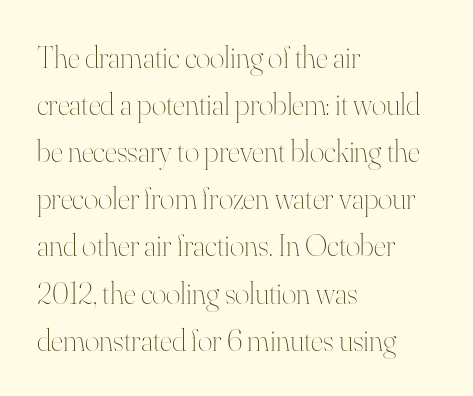
Q: Is the text bold? A: No.
Q: Is the text italic (slanted)? A: No, it is upright.
Q: Is the text underlined? A: No.
Q: How is the paragraph aligned? A: Left-aligned.
Q: Is the spacing between letters normal or unusually wide? A: Normal.
Q: Is the spacing between lines tight, normal or loose? A: Normal.
Q: Width (condensed, normal, or wide)? A: Normal.
Q: Stroke contrast? A: High.
Q: x-height? A: Small.
Q: Monospaced? A: No.
